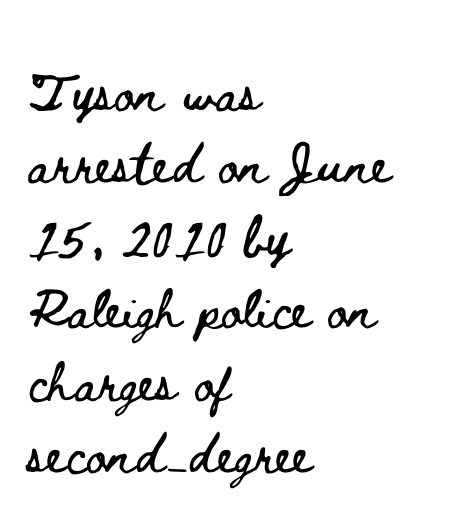
The image shows 50 px wide type; set left-aligned, normal line spacing (1.45x), normal letter spacing, not underlined; low stroke contrast and a small x-height.
